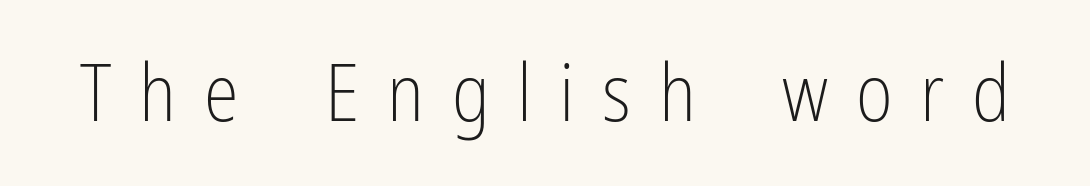
A bare baseline throughout the passage. This rendering widens character spacing well past its baseline value. Every stem runs plumb, perpendicular to the baseline. These lines are rendered in a variable-pitch font.
